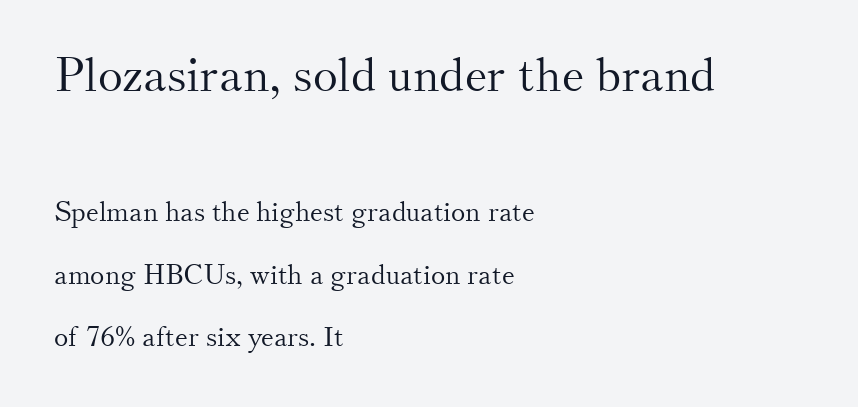
Q: Is the text bold? A: No.
Q: Is the text italic (slanted)? A: No, it is upright.
Q: Is the typeface a serif or a sans-serif typeface? A: Serif.
Q: Is the text underlined? A: No.
Q: How is the paragraph aligned? A: Left-aligned.
Q: Is the spacing between letters normal or unusually wide? A: Normal.
Q: Is the spacing between lines tight, normal or loose? A: Loose.
Q: Which block of text is set in a larger size, the first (top) or the second (bottom)? A: The first (top) one.
Q: Width (condensed, normal, or wide)? A: Normal.
Q: Stroke contrast? A: Medium.
Q: x-height? A: Small.
Q: Monospaced? A: No.
